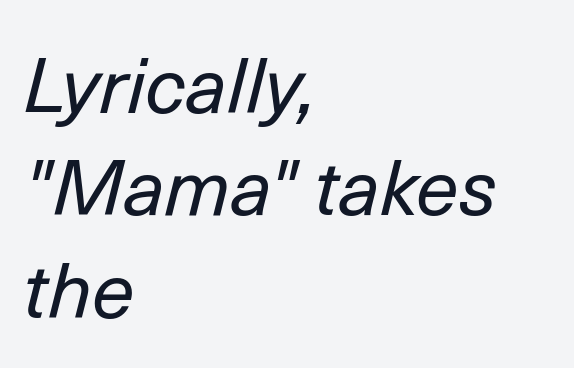
Caption: standard tracking, unaltered. The rendering uses natural spacing where letterforms have individual widths. Underline: absent. Horizontal alignment here is leftward, the default for most running prose.
